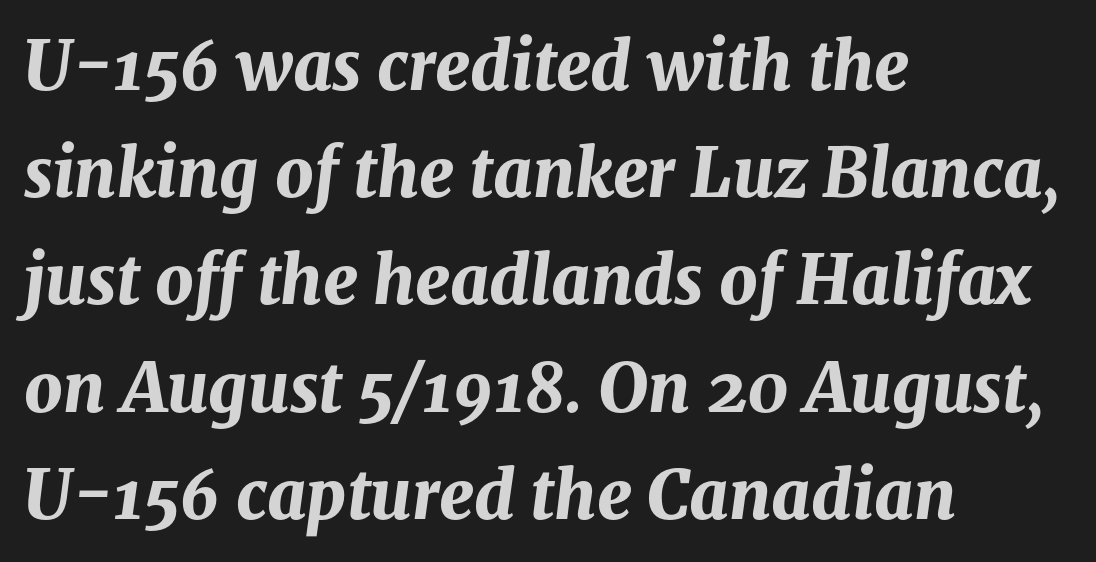
Q: Is the text bold? A: Yes.
Q: Is the text italic (slanted)? A: Yes, it leans right by about 8 degrees.
Q: Is the text underlined? A: No.
Q: How is the paragraph aligned? A: Left-aligned.
Q: Is the spacing between letters normal or unusually wide? A: Normal.
Q: Is the spacing between lines tight, normal or loose? A: Normal.
Q: Width (condensed, normal, or wide)? A: Normal.
Q: Stroke contrast? A: Medium.
Q: x-height? A: Medium.
Q: Monospaced? A: No.
